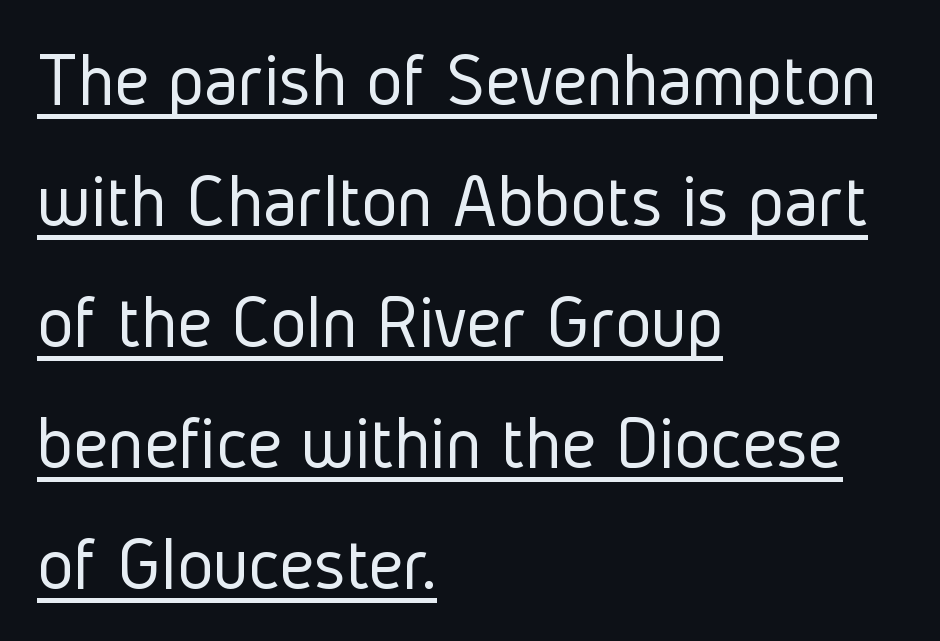
Heft: none added — not bold. This rendering features underlined lettering. Notice how the passage keeps a crisp vertical edge on the left only. This sample has the flowing, uneven cadence of proportional lettering. Regarding leading, the lines here are spaced in the standard way.
